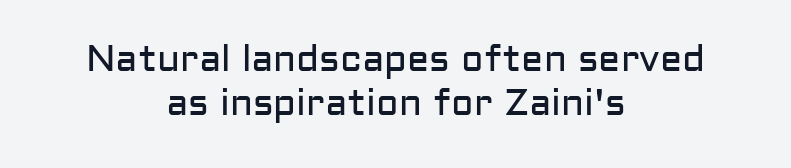
{"serif": "no", "italic": "no", "bold": "no", "weight": "regular", "width": "normal", "stroke_contrast": "low", "x_height": "medium", "monospaced": "no", "underline": "no", "align": "center", "line_spacing_ratio": 1.2, "letter_spacing": "normal", "letter_spacing_em": 0.0, "glyph_px": 37}
